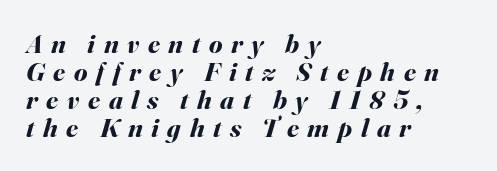
The whole block is typeset with a tilt. Typeset ragged right — the left edge is the straight one. Rule under the text: the space is simply empty. The leading is snug, giving the passage a crowded texture. A full-strength bold gives these letters their thick strokes.
